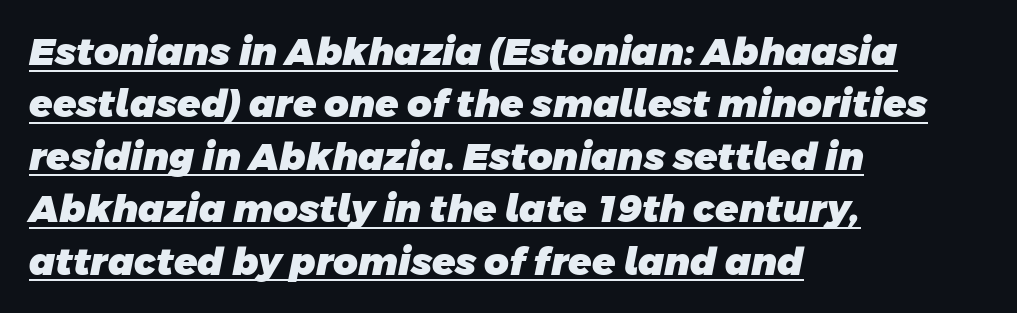
{"serif": "no", "bold": "yes", "weight": "heavy", "width": "normal", "stroke_contrast": "low", "x_height": "large", "monospaced": "no", "underline": "yes", "align": "left", "line_spacing": "normal", "line_spacing_ratio": 1.38, "letter_spacing": "normal", "letter_spacing_em": 0.0, "glyph_px": 38}
